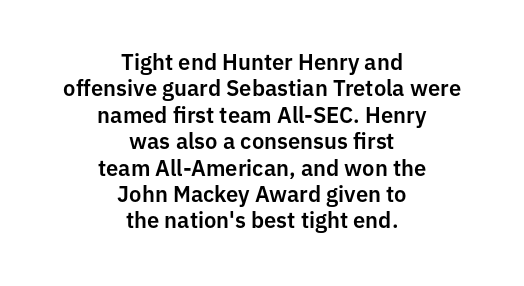
The image shows 22 px text type, upright; set centered, line spacing 1.2x, normal letter spacing, not underlined.
